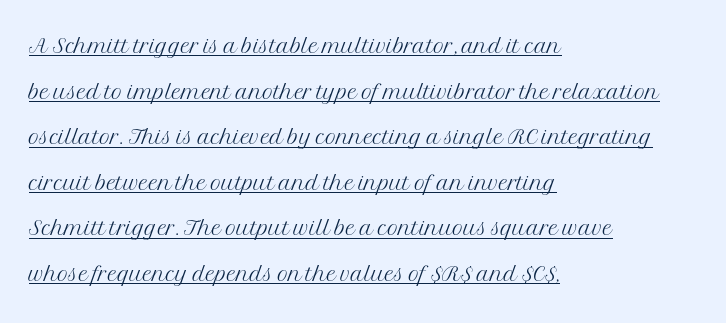
The image shows 30 px light serif type; set left-aligned, normal line spacing (1.52x), normal letter spacing, underlined; medium stroke contrast and a medium x-height.
